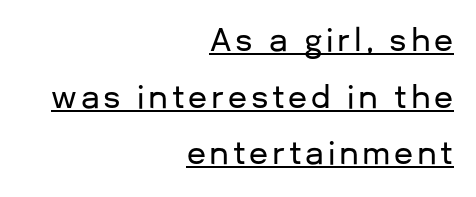
Q: Is the text italic (slanted)? A: No, it is upright.
Q: Is the typeface a serif or a sans-serif typeface? A: Sans-serif.
Q: Is the text underlined? A: Yes.
Q: How is the paragraph aligned? A: Right-aligned.
Q: Width (condensed, normal, or wide)? A: Normal.
Q: Stroke contrast? A: Low.
Q: x-height? A: Medium.
Q: Monospaced? A: No.
